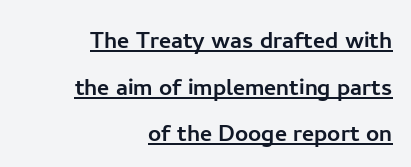
Q: Is the text italic (slanted)? A: No, it is upright.
Q: Is the typeface a serif or a sans-serif typeface? A: Sans-serif.
Q: Is the text underlined? A: Yes.
Q: How is the paragraph aligned? A: Right-aligned.
Q: Is the spacing between letters normal or unusually wide? A: Normal.
Q: Is the spacing between lines tight, normal or loose? A: Normal.
Q: Width (condensed, normal, or wide)? A: Normal.
Q: Stroke contrast? A: Low.
Q: x-height? A: Medium.
Q: Monospaced? A: No.
